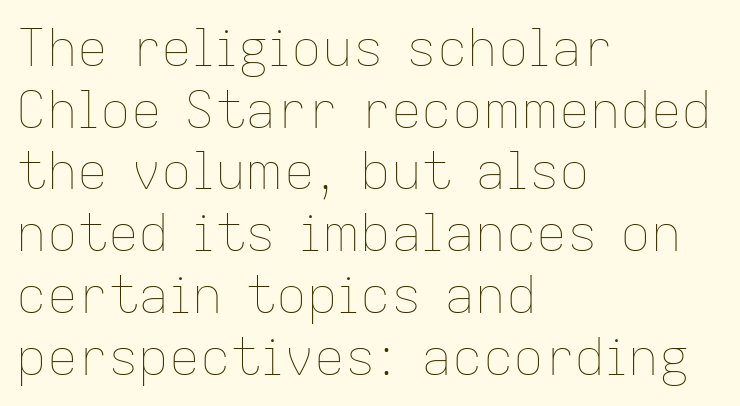
{"italic": "no", "bold": "no", "weight": "thin", "width": "normal", "stroke_contrast": "low", "x_height": "medium", "monospaced": "no", "underline": "no", "align": "left", "line_spacing_ratio": 1.21, "letter_spacing": "normal", "letter_spacing_em": 0.0, "glyph_px": 51}
